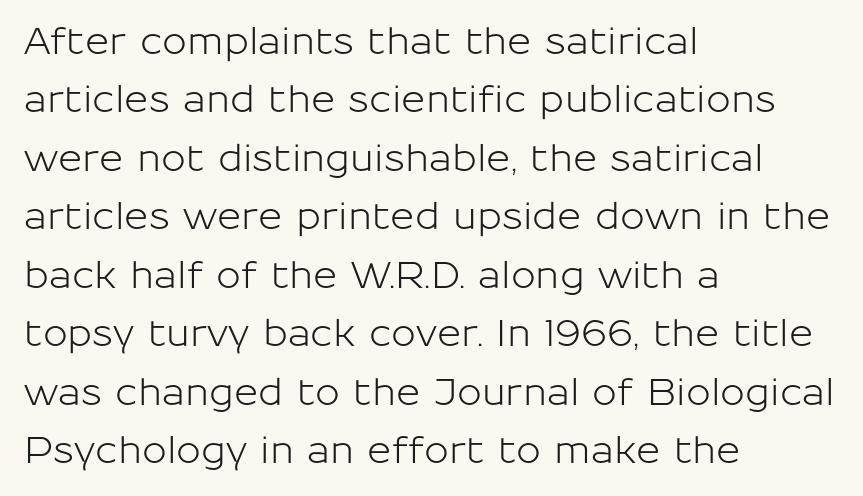
The image shows 37 px sans-serif type, upright; set left-aligned, normal line spacing (1.58x), normal letter spacing, not underlined; low stroke contrast and a medium x-height.
